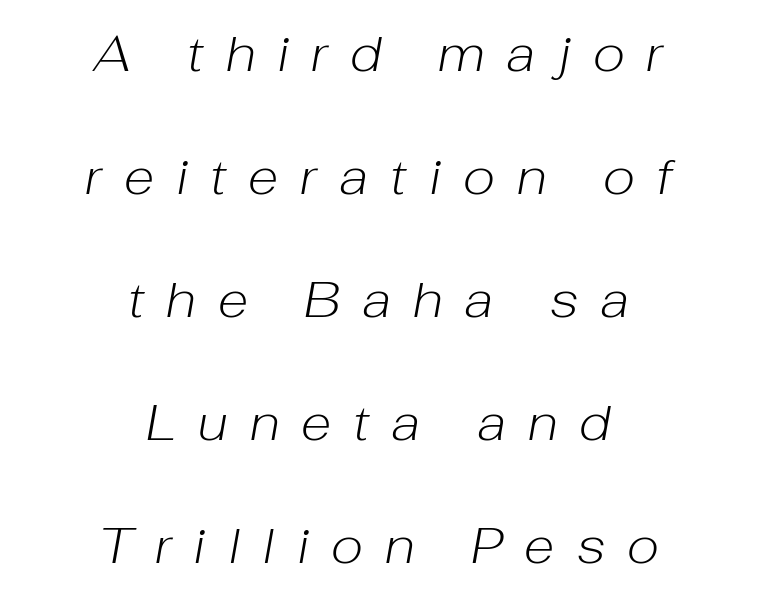
The image shows 50 px light type, italic (leaning right); set centered, loose line spacing (2.46x), unusually wide letter spacing (+0.44 em), not underlined; low stroke contrast and a medium x-height.
